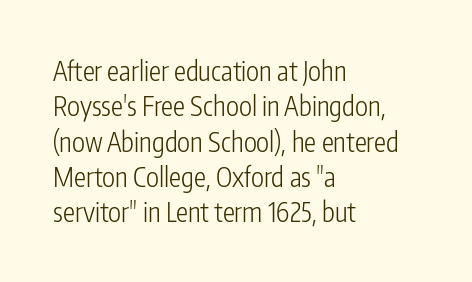
Line beginnings align vertically; line endings do not. The typography opts for an upright posture over an oblique one. Baseline-to-baseline distance is the conventional proportion of letter height. The characters are drawn with everyday or finer stroke widths. Here the glyphs are tracked normally, forming tight word shapes.
